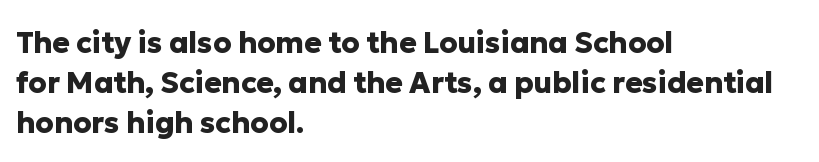
Note the varied advance widths — an 'i' is clearly narrower than an 'm'. Look at the stroke-to-counter ratio: heavy, a bold. Vertical spacing — default. Line beginnings align vertically; line endings do not. Rendered with straight, roman letterforms.
